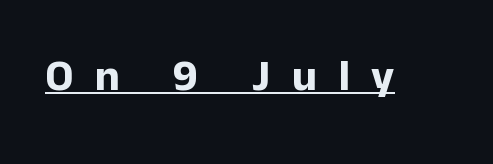
The letterforms stand isolated, each surrounded by extra space. A baseline rule has been typeset under these characters. The lettering stays uniformly vertical, giving the passage a roman look. These lines are rendered in a variable-pitch font. The rendering uses a bold face; every stroke is thick and dark. Examine the stroke ends and you'll find no serifs.
